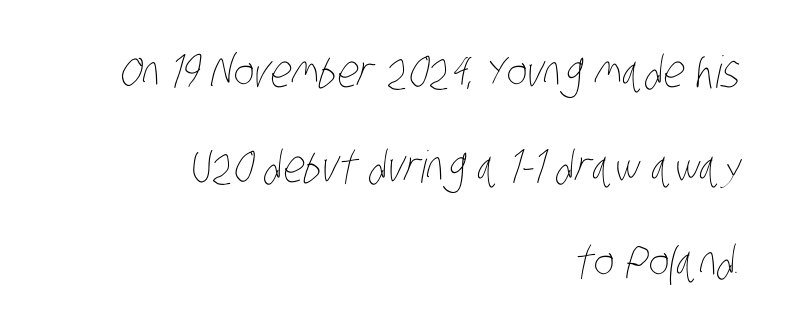
Nothing heavy about these letters — not bold at all. The line-height multiplier appears high, well above default. Here the designer chose a conventional face with non-uniform glyph widths. Words float on clear page, feet unadorned. All the whitespace from short lines collects on the left.
